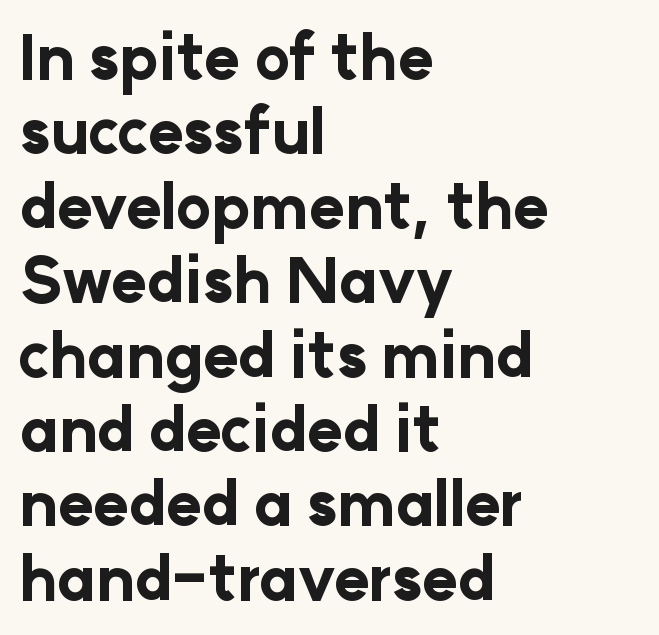
A bare baseline throughout the passage. The line texture is even and compact thanks to regular tracking. The type sits square on the baseline with zero lean. Do the characters align in a grid? No, the font is proportional. Serifs: no, the terminals of the letterforms are clean.
